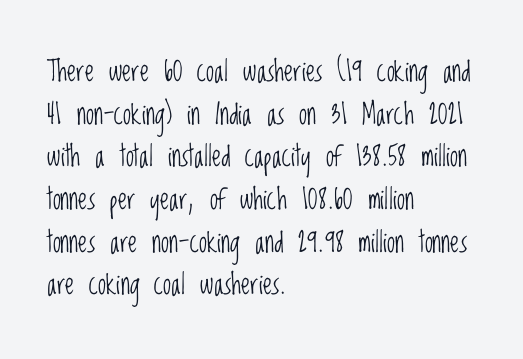
The image shows 29 px light, condensed sans-serif type, upright; set left-aligned, normal line spacing (1.47x), normal letter spacing, not underlined; low stroke contrast and a large x-height.
